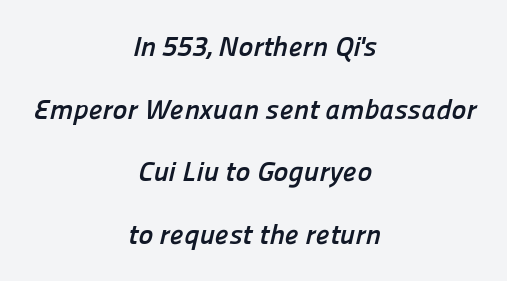
The image shows 28 px semibold sans-serif type; set centered, loose line spacing (2.24x), normal letter spacing, not underlined; low stroke contrast and a medium x-height.
